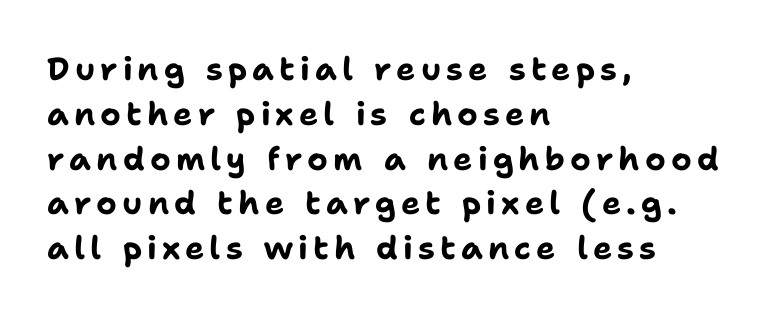
The image shows 32 px bold sans-serif type, upright; set left-aligned, normal line spacing (1.4x), not underlined; low stroke contrast and a medium x-height.
